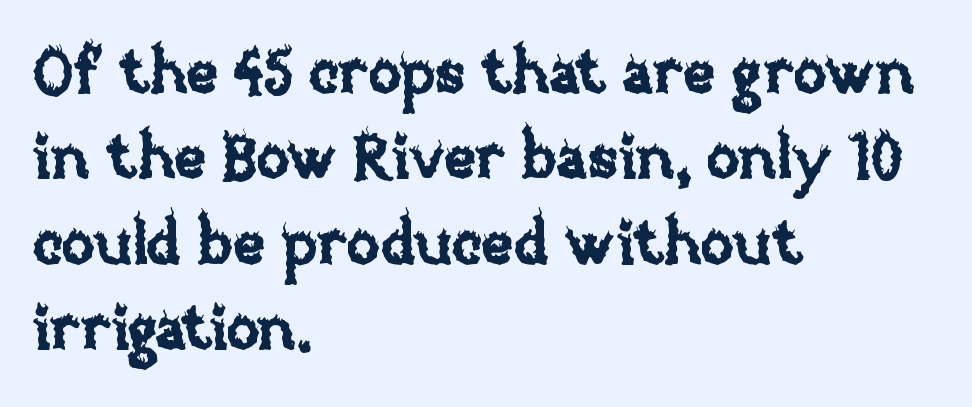
Q: Is the text italic (slanted)? A: No, it is upright.
Q: Is the text underlined? A: No.
Q: How is the paragraph aligned? A: Left-aligned.
Q: Is the spacing between letters normal or unusually wide? A: Normal.
Q: Is the spacing between lines tight, normal or loose? A: Normal.
Q: Width (condensed, normal, or wide)? A: Normal.
Q: Stroke contrast? A: Low.
Q: x-height? A: Large.
Q: Monospaced? A: No.
